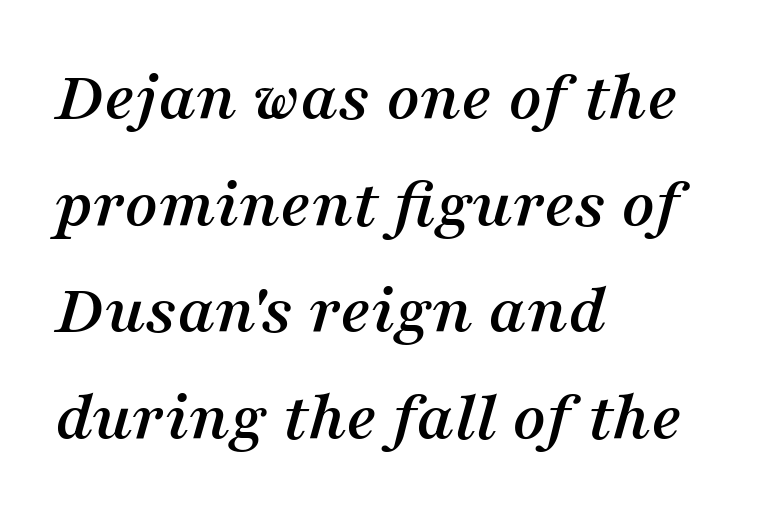
{"serif": "yes", "italic": "yes", "lean": "right", "slant_degrees": 16, "width": "normal", "stroke_contrast": "medium", "x_height": "medium", "monospaced": "no", "underline": "no", "align": "left", "line_spacing": "normal", "line_spacing_ratio": 1.48, "letter_spacing": "normal", "letter_spacing_em": 0.0, "glyph_px": 72}
